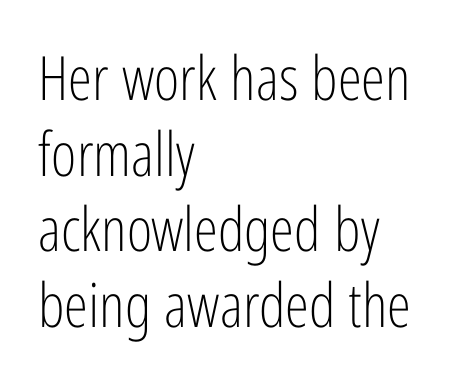
The image shows 61 px light, condensed sans-serif type, upright; set left-aligned, line spacing 1.24x, normal letter spacing, not underlined; low stroke contrast and a medium x-height.
